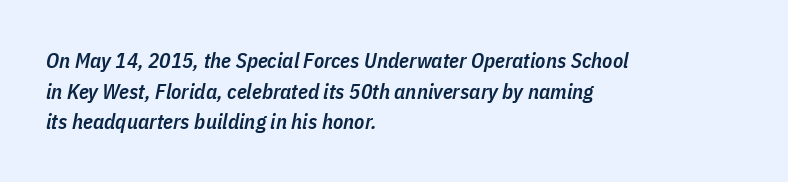
The image shows 21 px text type, italic (leaning right); set left-aligned, normal line spacing (1.46x), normal letter spacing, not underlined.
